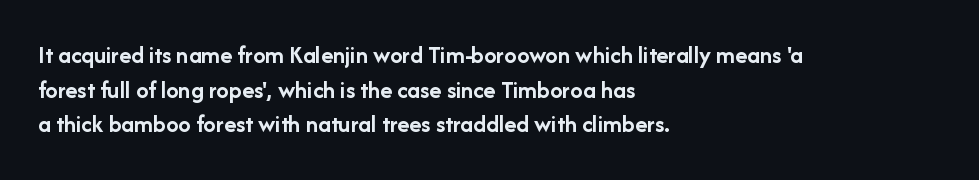
The type sits square on the baseline with zero lean. Summary of weight: heavy, a full bold. Rule under the text: the space is simply empty. Is the letter spacing exaggerated? No — it looks like the ordinary default.
